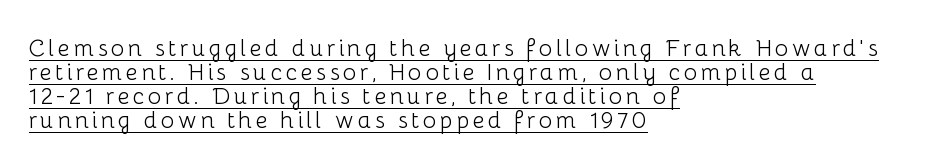
The image shows 23 px text type, upright; set left-aligned, tight line spacing (1.04x), underlined.
